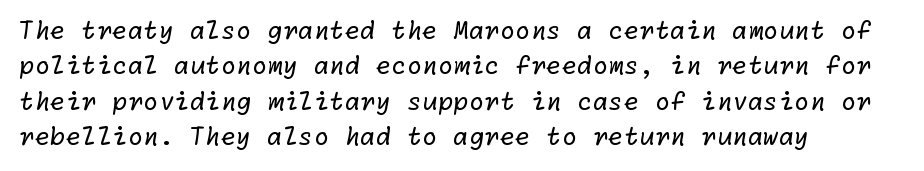
These lines keep a tight, regular rhythm from letter to letter. Whoever set this chose a conventional vertical rhythm. Clear beneath every line of the passage. Ink coverage per letter is moderate at most.
